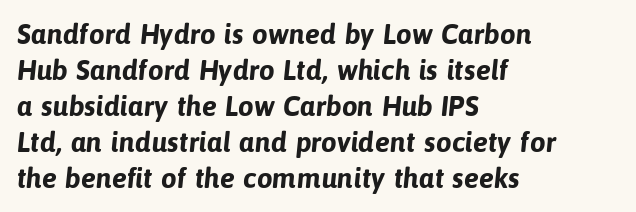
Q: Is the text bold? A: Yes.
Q: Is the typeface a serif or a sans-serif typeface? A: Sans-serif.
Q: Is the text underlined? A: No.
Q: How is the paragraph aligned? A: Left-aligned.
Q: Is the spacing between letters normal or unusually wide? A: Normal.
Q: Is the spacing between lines tight, normal or loose? A: Normal.
Q: Width (condensed, normal, or wide)? A: Normal.
Q: Stroke contrast? A: Low.
Q: x-height? A: Medium.
Q: Monospaced? A: No.
